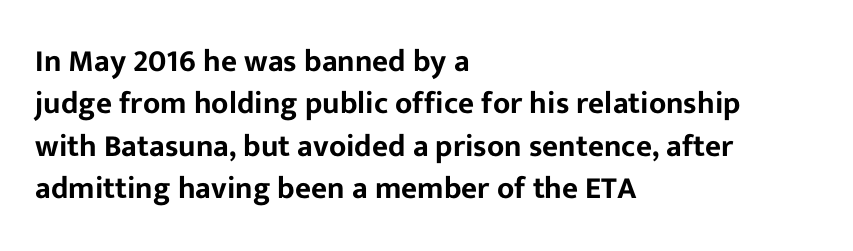
Q: Is the text italic (slanted)? A: No, it is upright.
Q: Is the typeface a serif or a sans-serif typeface? A: Sans-serif.
Q: Is the text underlined? A: No.
Q: How is the paragraph aligned? A: Left-aligned.
Q: Is the spacing between letters normal or unusually wide? A: Normal.
Q: Is the spacing between lines tight, normal or loose? A: Normal.
Q: Width (condensed, normal, or wide)? A: Normal.
Q: Stroke contrast? A: Low.
Q: x-height? A: Medium.
Q: Monospaced? A: No.
